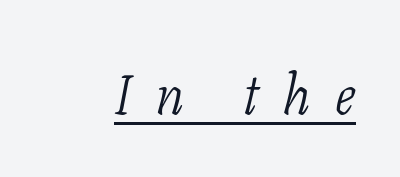
Q: Is the text bold? A: No.
Q: Is the text italic (slanted)? A: Yes, it leans right by about 11 degrees.
Q: Is the typeface a serif or a sans-serif typeface? A: Serif.
Q: Is the text underlined? A: Yes.
Q: Is the spacing between letters normal or unusually wide? A: Unusually wide.
Q: Width (condensed, normal, or wide)? A: Condensed.
Q: Stroke contrast? A: Low.
Q: x-height? A: Medium.
Q: Monospaced? A: No.
